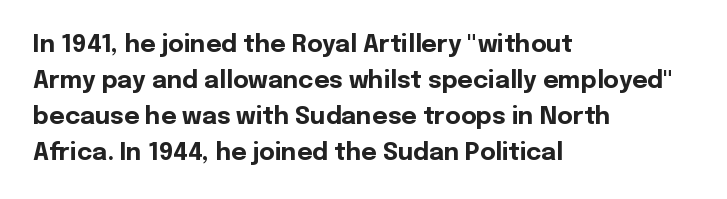
Q: Is the text bold? A: Yes.
Q: Is the text italic (slanted)? A: No, it is upright.
Q: Is the text underlined? A: No.
Q: How is the paragraph aligned? A: Left-aligned.
Q: Is the spacing between letters normal or unusually wide? A: Normal.
Q: Is the spacing between lines tight, normal or loose? A: Normal.
